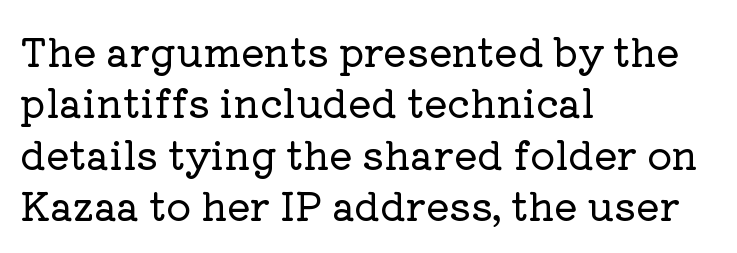
The image shows 39 px serif type, upright; set left-aligned, normal line spacing (1.32x), normal letter spacing, not underlined; low stroke contrast and a medium x-height.
